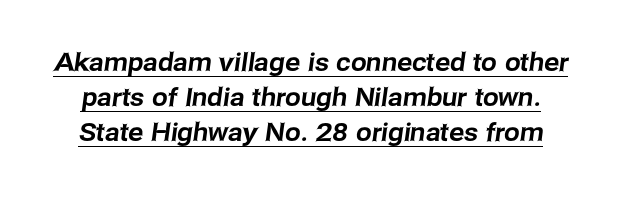
{"underline": "yes", "line_spacing": "normal", "line_spacing_ratio": 1.4, "letter_spacing": "normal", "letter_spacing_em": 0.0, "glyph_px": 25}
